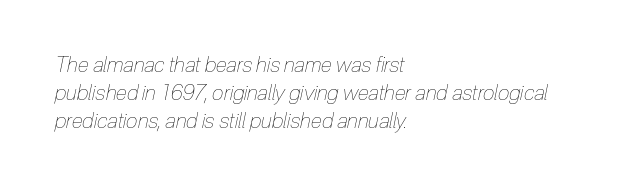
The image shows 21 px text type, italic (leaning right); set left-aligned, normal line spacing (1.34x), normal letter spacing, not underlined.
